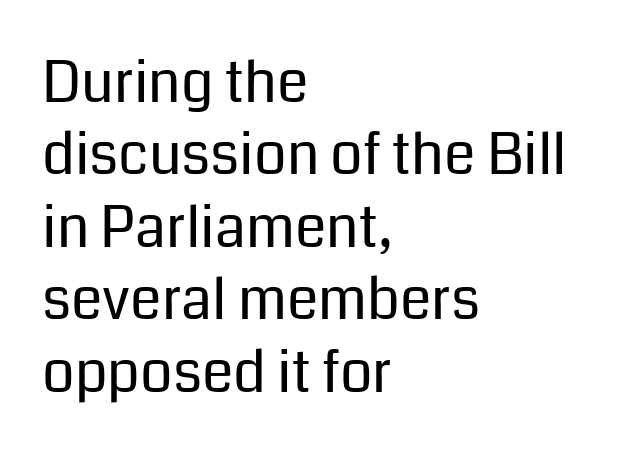
{"serif": "no", "italic": "no", "bold": "no", "weight": "regular", "width": "normal", "stroke_contrast": "low", "x_height": "medium", "monospaced": "no", "underline": "no", "align": "left", "line_spacing": "normal", "line_spacing_ratio": 1.27, "letter_spacing": "normal", "letter_spacing_em": 0.0, "glyph_px": 57}
